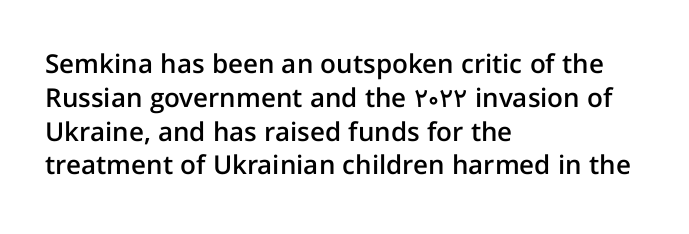
{"italic": "no", "bold": "semi", "underline": "no", "align": "left", "line_spacing": "normal", "line_spacing_ratio": 1.3, "letter_spacing": "normal", "letter_spacing_em": 0.0, "glyph_px": 26}
